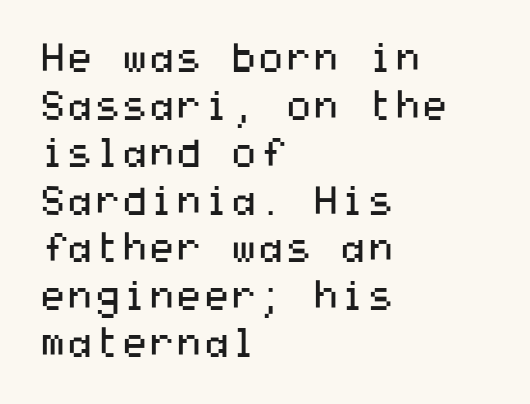
The image shows 39 px regular-weight, wide sans-serif type, upright; set left-aligned, line spacing 1.22x, normal letter spacing, not underlined; medium stroke contrast and a medium x-height.
